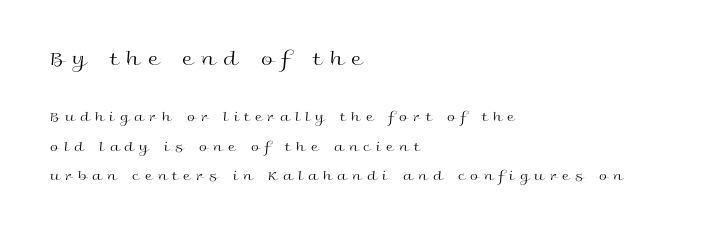
Q: Is the text bold? A: No.
Q: Is the text italic (slanted)? A: No, it is upright.
Q: Is the text underlined? A: No.
Q: How is the paragraph aligned? A: Left-aligned.
Q: Is the spacing between letters normal or unusually wide? A: Unusually wide.
Q: Is the spacing between lines tight, normal or loose? A: Loose.
Q: Which block of text is set in a larger size, the first (top) or the second (bottom)? A: The first (top) one.
